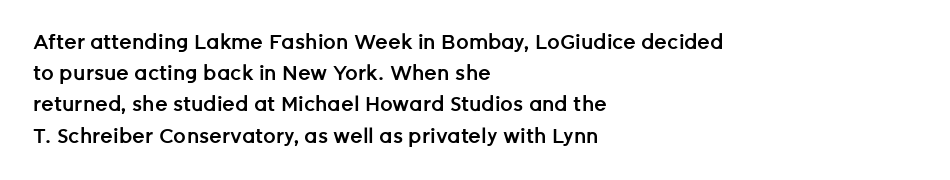
Q: Is the text bold? A: Semi-bold.
Q: Is the text italic (slanted)? A: No, it is upright.
Q: Is the text underlined? A: No.
Q: How is the paragraph aligned? A: Left-aligned.
Q: Is the spacing between letters normal or unusually wide? A: Normal.
Q: Is the spacing between lines tight, normal or loose? A: Normal.
